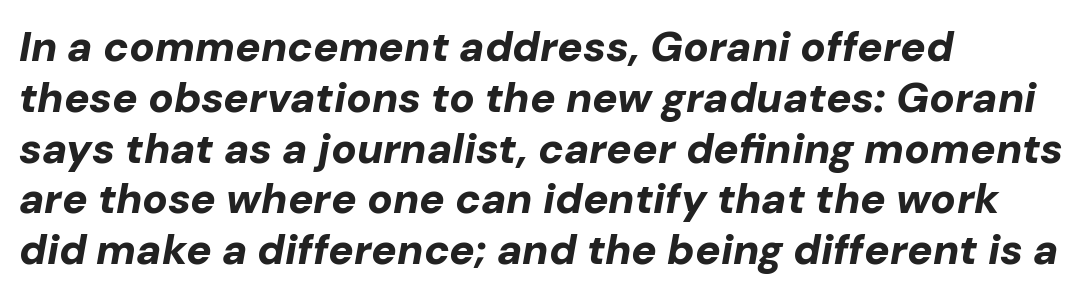
The image shows 42 px bold type, italic (leaning right); set left-aligned, line spacing 1.21x, normal letter spacing, not underlined; low stroke contrast and a medium x-height.
